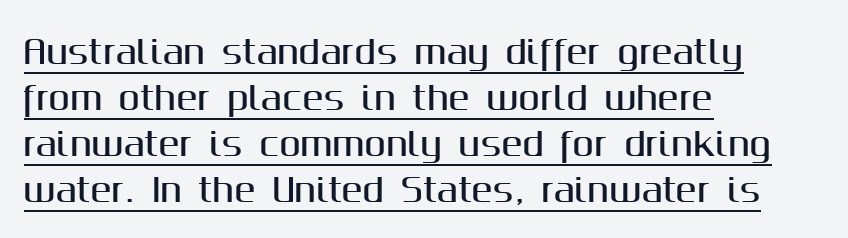
The line-height multiplier appears to be the usual default. The specimen reads as upright at a glance. A continuous stroke trails under the words, as in a hyperlink. Spacing between characters is what you'd get straight out of the box. The setting favours the left margin, as ordinary paragraphs usually do. Spacing verdict: proportional, widths tailored to each character.
